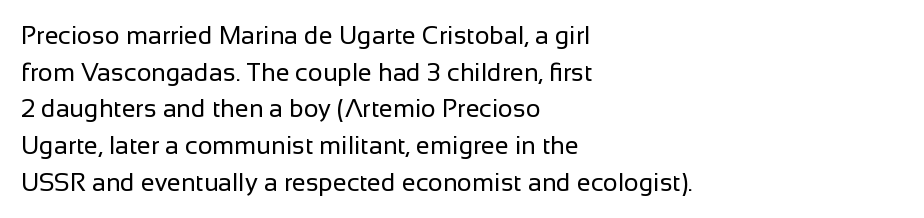
Q: Is the text bold? A: No.
Q: Is the text italic (slanted)? A: No, it is upright.
Q: Is the text underlined? A: No.
Q: How is the paragraph aligned? A: Left-aligned.
Q: Is the spacing between letters normal or unusually wide? A: Normal.
Q: Is the spacing between lines tight, normal or loose? A: Normal.
